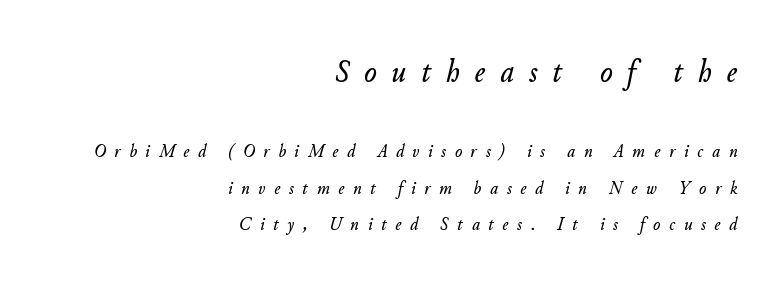
Q: Is the text italic (slanted)? A: Yes, it leans right by about 11 degrees.
Q: Is the text underlined? A: No.
Q: How is the paragraph aligned? A: Right-aligned.
Q: Is the spacing between letters normal or unusually wide? A: Unusually wide.
Q: Is the spacing between lines tight, normal or loose? A: Loose.
Q: Which block of text is set in a larger size, the first (top) or the second (bottom)? A: The first (top) one.
Q: Width (condensed, normal, or wide)? A: Normal.
Q: Stroke contrast? A: Low.
Q: x-height? A: Small.
Q: Monospaced? A: No.
